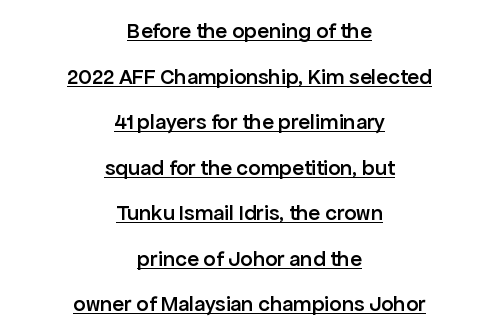
Visually the block forms a symmetrical silhouette, jagged on both flanks. One glance says open: line gaps are wider than usual. This is moderately heavy type, rendered in semibold. The lettering is marked with a stroke running underneath it. Style check: upright. There is no visible air inserted between adjacent glyphs.
